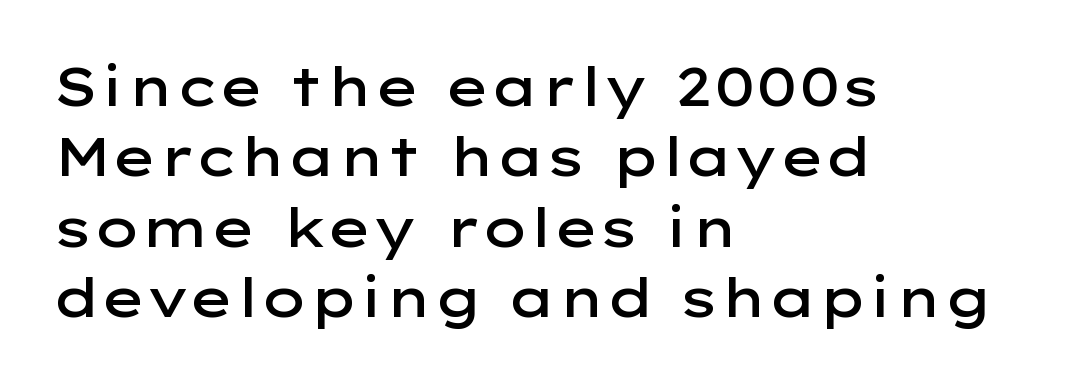
{"serif": "no", "italic": "no", "bold": "semi", "weight": "semibold", "width": "wide", "stroke_contrast": "low", "x_height": "medium", "monospaced": "no", "underline": "no", "align": "left", "line_spacing": "normal", "line_spacing_ratio": 1.33, "letter_spacing": "normal", "letter_spacing_em": 0.0, "glyph_px": 53}
